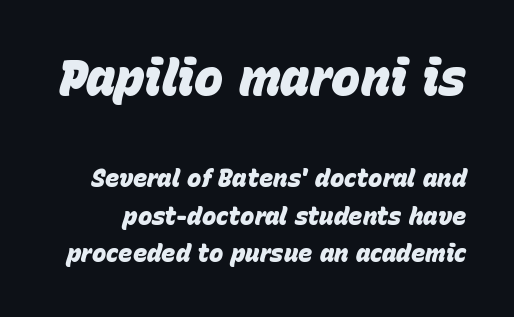
{"italic": "yes", "lean": "right", "slant_degrees": 15, "bold": "yes", "weight": "heavy", "width": "normal", "stroke_contrast": "low", "x_height": "large", "monospaced": "no", "underline": "no", "line_spacing": "normal", "line_spacing_ratio": 1.57, "letter_spacing": "normal", "letter_spacing_em": 0.0, "larger_block": "first", "size_ratio": 2.04, "glyph_px": 49}
